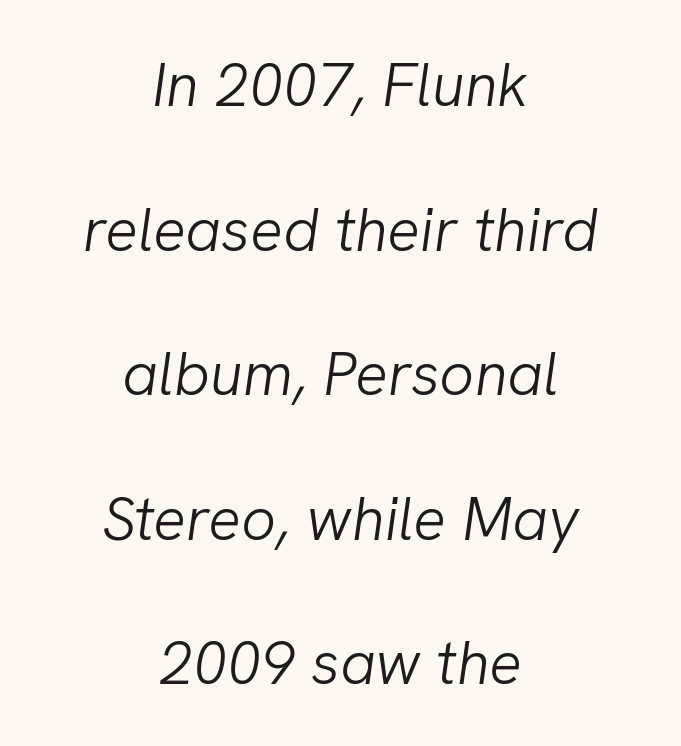
The image shows 61 px light type, italic (leaning right); set centered, loose line spacing (2.37x), normal letter spacing, not underlined; low stroke contrast and a medium x-height.
